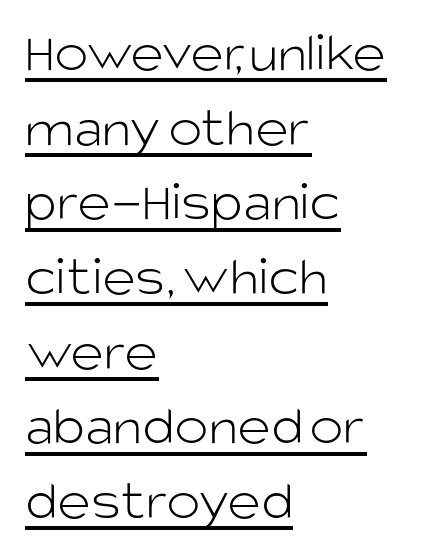
The image shows 57 px light sans-serif type, upright; set left-aligned, normal line spacing (1.31x), normal letter spacing, underlined; low stroke contrast and a large x-height.
